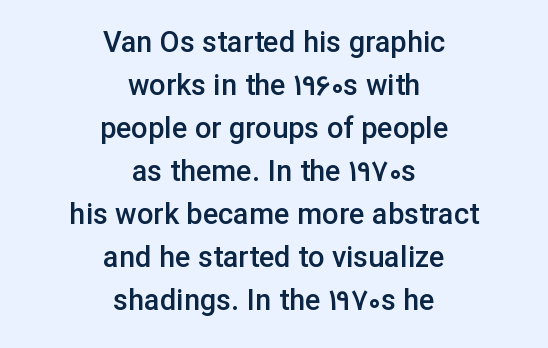
{"serif": "no", "italic": "no", "bold": "semi", "weight": "semibold", "width": "normal", "stroke_contrast": "low", "x_height": "medium", "monospaced": "no", "underline": "no", "align": "center", "line_spacing": "normal", "line_spacing_ratio": 1.48, "letter_spacing": "normal", "letter_spacing_em": 0.0, "glyph_px": 29}
